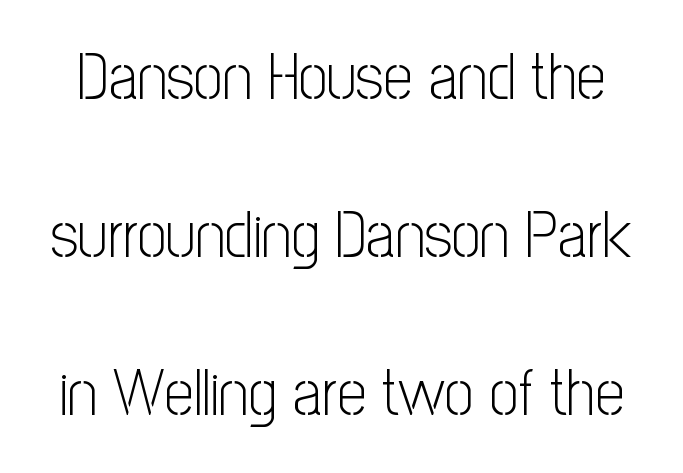
The image shows 65 px light, condensed sans-serif type, upright; set loose line spacing (2.43x), normal letter spacing, not underlined; low stroke contrast and a medium x-height.
